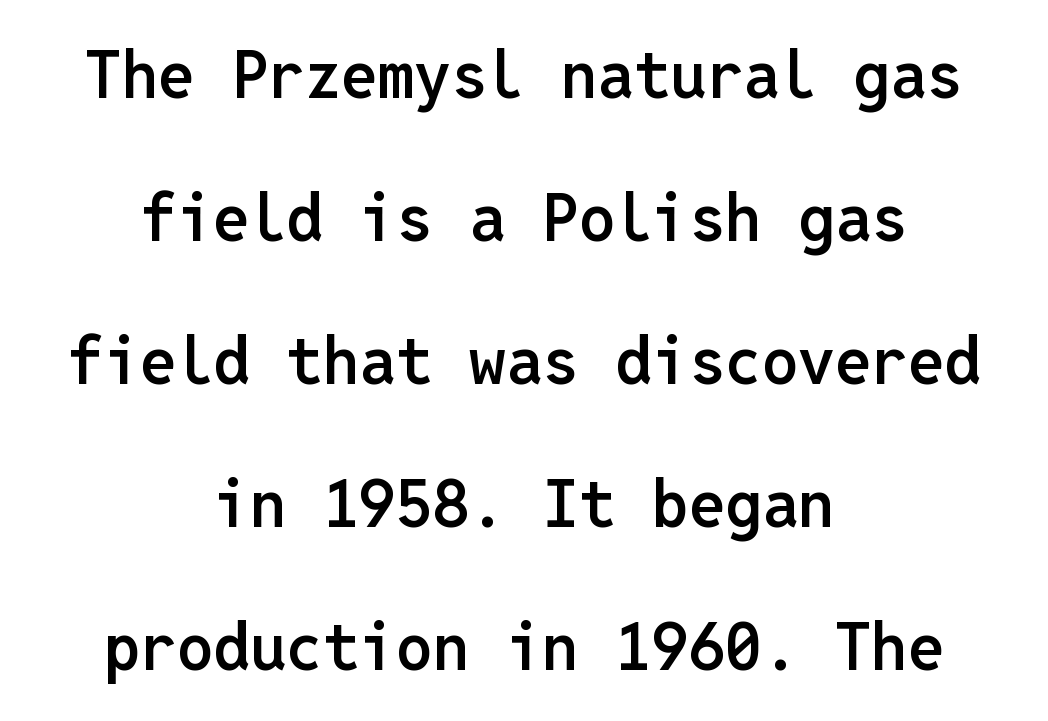
{"serif": "no", "italic": "no", "bold": "semi", "weight": "semibold", "width": "normal", "stroke_contrast": "low", "x_height": "medium", "monospaced": "yes", "underline": "no", "align": "center", "line_spacing": "loose", "line_spacing_ratio": 2.2, "letter_spacing": "normal", "letter_spacing_em": 0.0, "glyph_px": 65}
